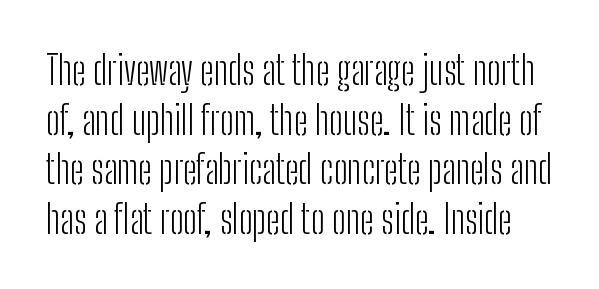
{"serif": "no", "italic": "no", "bold": "no", "weight": "light", "width": "condensed", "stroke_contrast": "low", "x_height": "medium", "monospaced": "no", "underline": "no", "line_spacing": "normal", "line_spacing_ratio": 1.27, "letter_spacing": "normal", "letter_spacing_em": 0.0, "glyph_px": 39}
